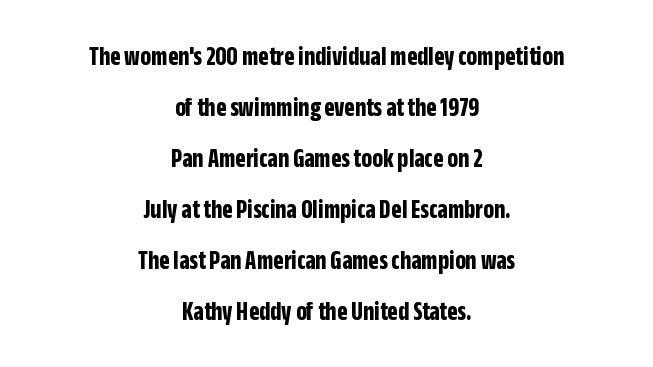
{"italic": "no", "bold": "yes", "underline": "no", "align": "center", "line_spacing_ratio": 1.89, "letter_spacing": "normal", "letter_spacing_em": 0.0, "glyph_px": 27}
